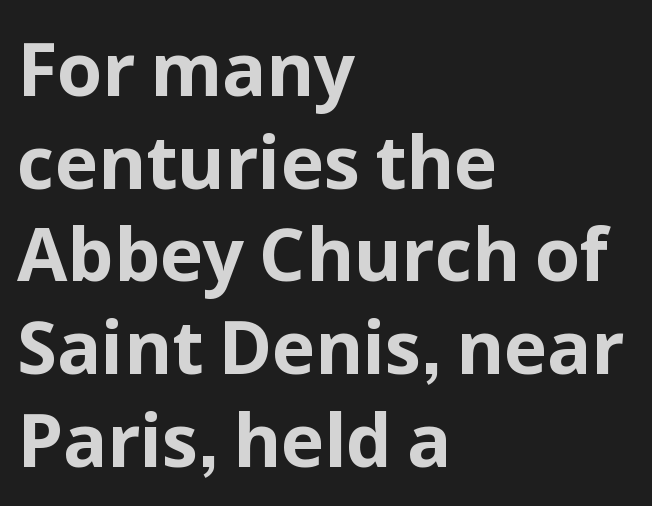
Q: Is the text bold? A: Yes.
Q: Is the text italic (slanted)? A: No, it is upright.
Q: Is the typeface a serif or a sans-serif typeface? A: Sans-serif.
Q: Is the text underlined? A: No.
Q: How is the paragraph aligned? A: Left-aligned.
Q: Is the spacing between letters normal or unusually wide? A: Normal.
Q: Is the spacing between lines tight, normal or loose? A: Normal.
Q: Width (condensed, normal, or wide)? A: Normal.
Q: Stroke contrast? A: Low.
Q: x-height? A: Medium.
Q: Monospaced? A: No.
